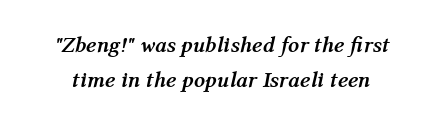
Q: Is the text bold? A: Yes.
Q: Is the text italic (slanted)? A: Yes, it leans right by about 12 degrees.
Q: Is the text underlined? A: No.
Q: Is the spacing between letters normal or unusually wide? A: Normal.
Q: Is the spacing between lines tight, normal or loose? A: Normal.
